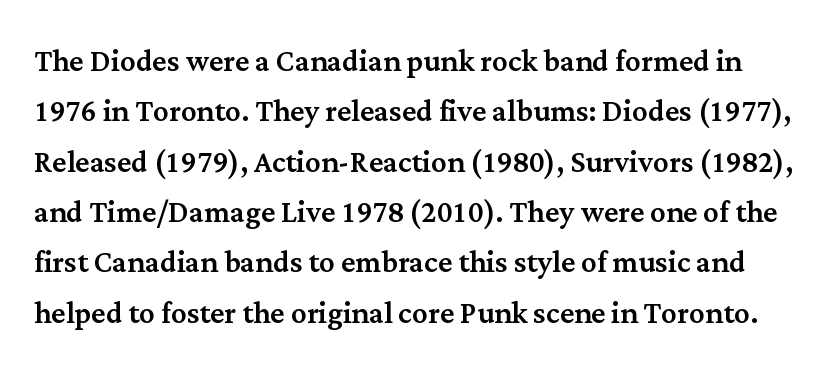
The image shows 39 px serif type, upright; set normal line spacing (1.29x), normal letter spacing, not underlined; medium stroke contrast and a medium x-height.
